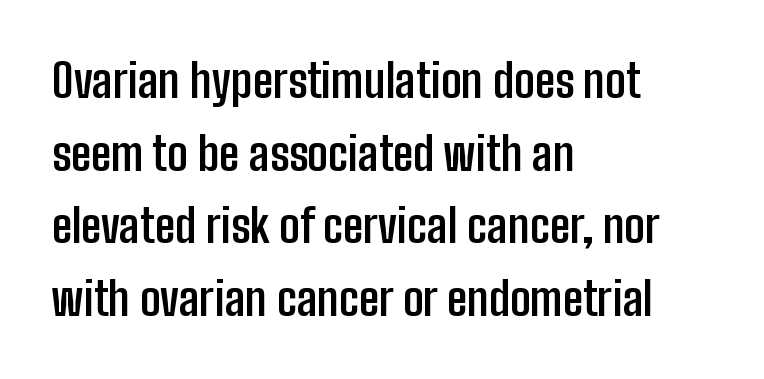
Q: Is the text bold? A: Yes.
Q: Is the text italic (slanted)? A: No, it is upright.
Q: Is the typeface a serif or a sans-serif typeface? A: Sans-serif.
Q: Is the text underlined? A: No.
Q: How is the paragraph aligned? A: Left-aligned.
Q: Is the spacing between letters normal or unusually wide? A: Normal.
Q: Is the spacing between lines tight, normal or loose? A: Normal.
Q: Width (condensed, normal, or wide)? A: Condensed.
Q: Stroke contrast? A: Low.
Q: x-height? A: Medium.
Q: Monospaced? A: No.
